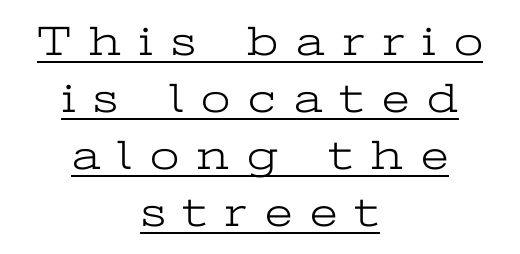
{"serif": "yes", "italic": "no", "bold": "no", "weight": "light", "width": "wide", "stroke_contrast": "low", "x_height": "medium", "monospaced": "no", "underline": "yes", "align": "center", "line_spacing": "normal", "line_spacing_ratio": 1.36, "letter_spacing": "wide", "letter_spacing_em": 0.43, "glyph_px": 42}
